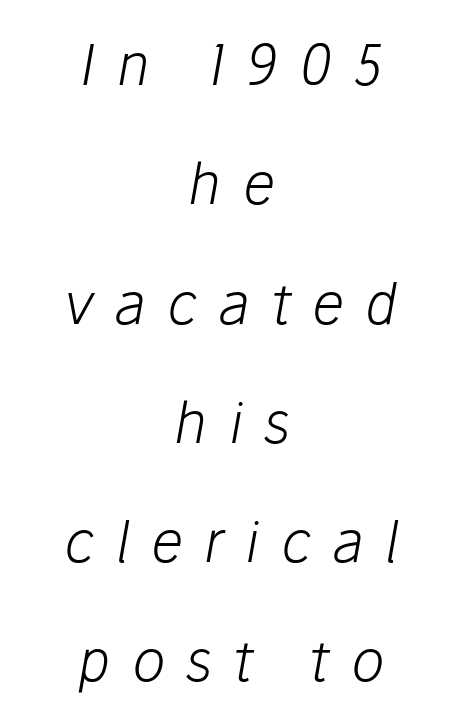
{"italic": "yes", "lean": "right", "slant_degrees": 10, "bold": "no", "weight": "light", "width": "normal", "stroke_contrast": "low", "x_height": "medium", "monospaced": "no", "underline": "no", "align": "center", "line_spacing": "loose", "line_spacing_ratio": 2.13, "letter_spacing": "wide", "letter_spacing_em": 0.38, "glyph_px": 56}
